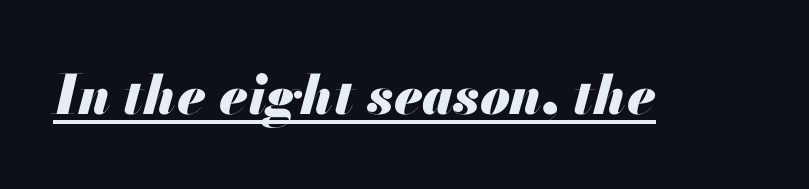
The image shows 54 px heavy type, italic (leaning right); set normal letter spacing, underlined; medium stroke contrast and a small x-height.
